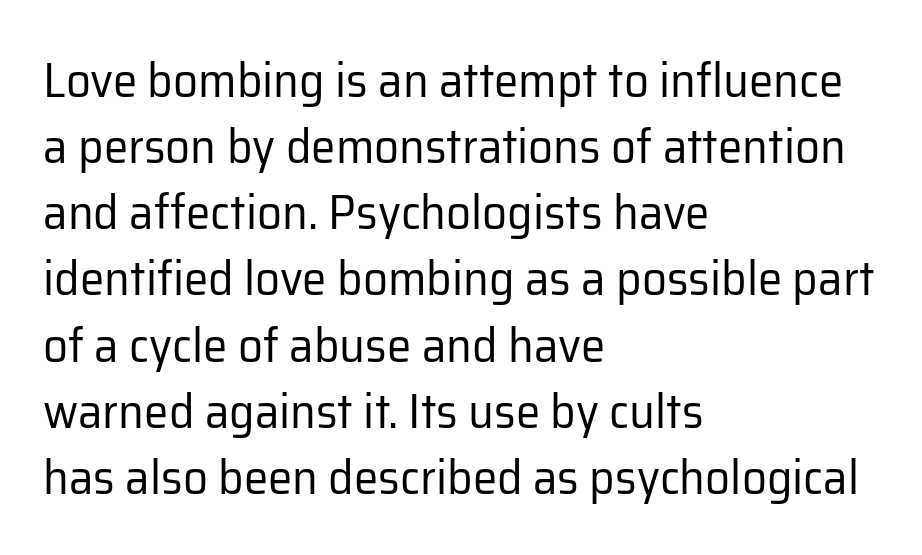
{"serif": "no", "italic": "no", "bold": "no", "weight": "regular", "width": "normal", "stroke_contrast": "low", "x_height": "medium", "monospaced": "no", "underline": "no", "align": "left", "line_spacing": "normal", "line_spacing_ratio": 1.35, "letter_spacing": "normal", "letter_spacing_em": 0.0, "glyph_px": 49}
